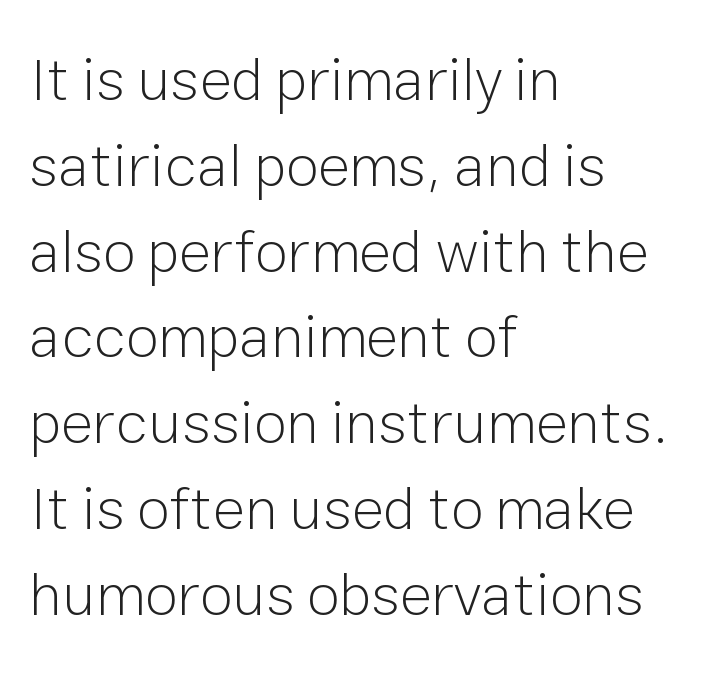
Q: Is the text bold? A: No.
Q: Is the text italic (slanted)? A: No, it is upright.
Q: Is the typeface a serif or a sans-serif typeface? A: Sans-serif.
Q: Is the text underlined? A: No.
Q: How is the paragraph aligned? A: Left-aligned.
Q: Is the spacing between letters normal or unusually wide? A: Normal.
Q: Is the spacing between lines tight, normal or loose? A: Normal.
Q: Width (condensed, normal, or wide)? A: Normal.
Q: Stroke contrast? A: Low.
Q: x-height? A: Medium.
Q: Monospaced? A: No.
